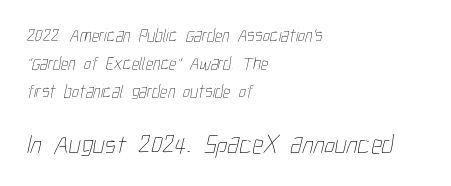
Q: Is the text bold? A: No.
Q: Is the text underlined? A: No.
Q: How is the paragraph aligned? A: Left-aligned.
Q: Is the spacing between letters normal or unusually wide? A: Normal.
Q: Is the spacing between lines tight, normal or loose? A: Normal.
Q: Which block of text is set in a larger size, the first (top) or the second (bottom)? A: The second (bottom) one.
